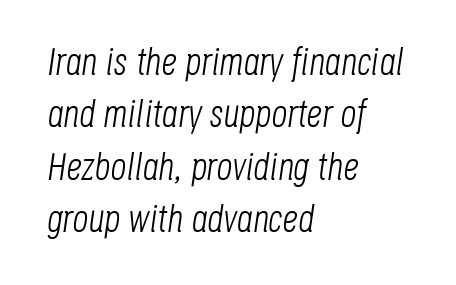
The image shows 39 px light, condensed type, italic (leaning right); set left-aligned, normal line spacing (1.34x), normal letter spacing, not underlined; low stroke contrast and a large x-height.
